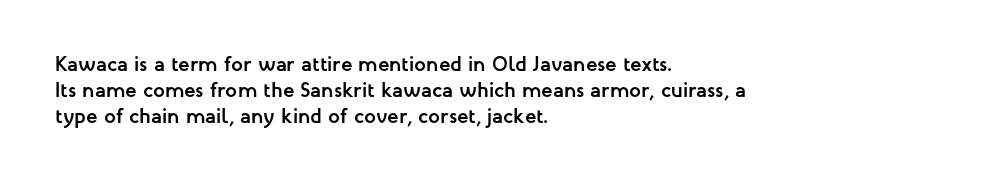
Q: Is the text bold? A: Yes.
Q: Is the text italic (slanted)? A: No, it is upright.
Q: Is the text underlined? A: No.
Q: How is the paragraph aligned? A: Left-aligned.
Q: Is the spacing between letters normal or unusually wide? A: Normal.
